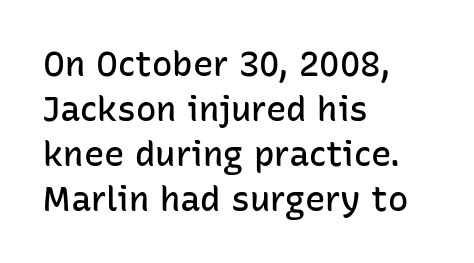
Q: Is the text bold? A: Semi-bold.
Q: Is the text italic (slanted)? A: No, it is upright.
Q: Is the typeface a serif or a sans-serif typeface? A: Sans-serif.
Q: Is the text underlined? A: No.
Q: How is the paragraph aligned? A: Left-aligned.
Q: Is the spacing between letters normal or unusually wide? A: Normal.
Q: Is the spacing between lines tight, normal or loose? A: Normal.
Q: Width (condensed, normal, or wide)? A: Normal.
Q: Stroke contrast? A: Low.
Q: x-height? A: Medium.
Q: Monospaced? A: No.
